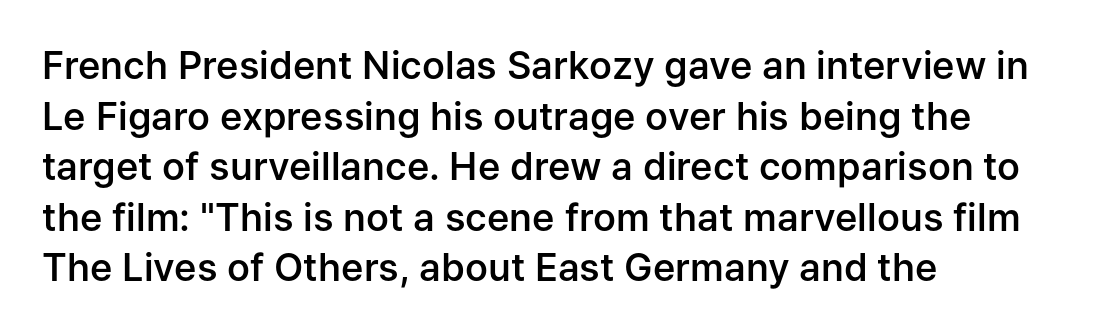
Only glyphs here, with clear space below each row. Do the characters align in a grid? No, the font is proportional. The line-height multiplier appears to be the usual default. How heavy is the stroke? Medium-heavy — a semibold, shy of bold. Every stem runs plumb, perpendicular to the baseline.
